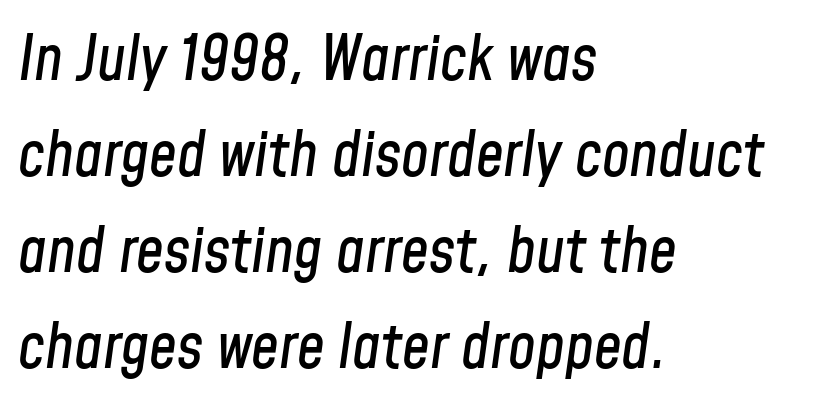
The image shows 62 px condensed type, italic (leaning right); set left-aligned, normal line spacing (1.55x), normal letter spacing, not underlined; low stroke contrast and a medium x-height.
